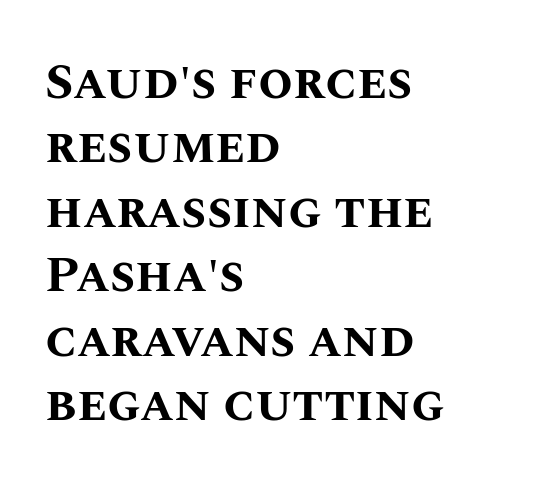
Q: Is the text bold? A: Yes.
Q: Is the text italic (slanted)? A: No, it is upright.
Q: Is the text underlined? A: No.
Q: How is the paragraph aligned? A: Left-aligned.
Q: Is the spacing between letters normal or unusually wide? A: Normal.
Q: Is the spacing between lines tight, normal or loose? A: Normal.
Q: Width (condensed, normal, or wide)? A: Normal.
Q: Stroke contrast? A: Medium.
Q: x-height? A: Large.
Q: Monospaced? A: No.
